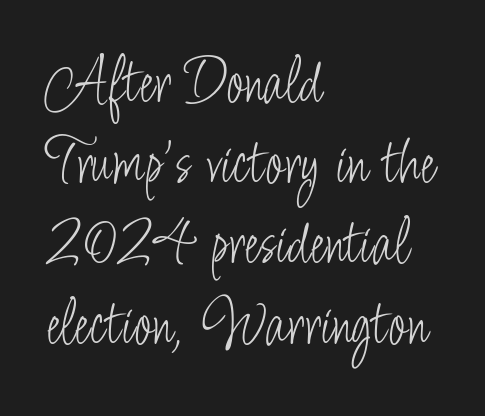
The image shows 66 px light, condensed sans-serif type; set left-aligned, line spacing 1.22x, normal letter spacing, not underlined; low stroke contrast and a small x-height.
